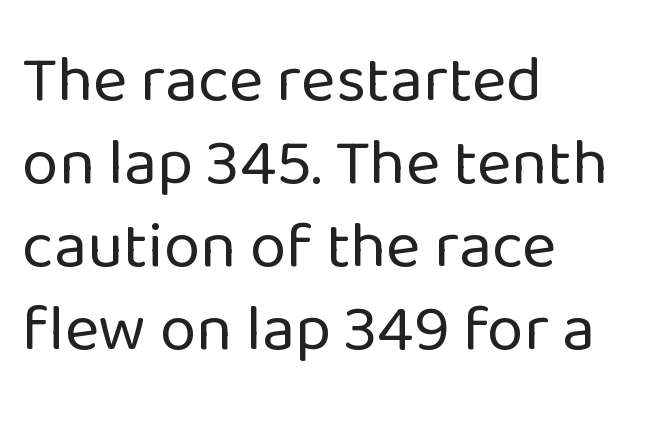
Q: Is the text bold? A: No.
Q: Is the text italic (slanted)? A: No, it is upright.
Q: Is the typeface a serif or a sans-serif typeface? A: Sans-serif.
Q: Is the text underlined? A: No.
Q: How is the paragraph aligned? A: Left-aligned.
Q: Is the spacing between letters normal or unusually wide? A: Normal.
Q: Is the spacing between lines tight, normal or loose? A: Normal.
Q: Width (condensed, normal, or wide)? A: Normal.
Q: Stroke contrast? A: Low.
Q: x-height? A: Medium.
Q: Monospaced? A: No.
